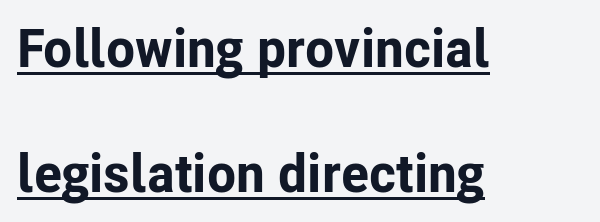
{"serif": "no", "italic": "no", "bold": "yes", "weight": "bold", "width": "normal", "stroke_contrast": "low", "x_height": "medium", "monospaced": "no", "underline": "yes", "align": "left", "line_spacing": "loose", "line_spacing_ratio": 2.35, "letter_spacing": "normal", "letter_spacing_em": 0.0, "glyph_px": 53}
